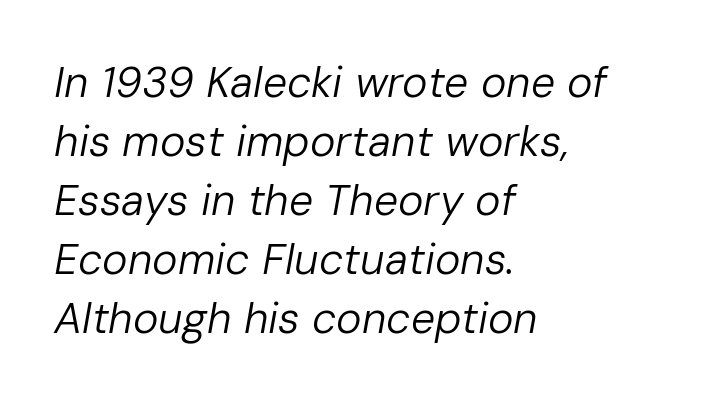
Q: Is the text bold? A: No.
Q: Is the text italic (slanted)? A: Yes, it leans right by about 10 degrees.
Q: Is the text underlined? A: No.
Q: How is the paragraph aligned? A: Left-aligned.
Q: Is the spacing between letters normal or unusually wide? A: Normal.
Q: Is the spacing between lines tight, normal or loose? A: Normal.
Q: Width (condensed, normal, or wide)? A: Normal.
Q: Stroke contrast? A: Low.
Q: x-height? A: Medium.
Q: Monospaced? A: No.
